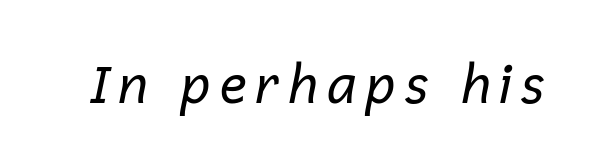
Q: Is the text bold? A: No.
Q: Is the text italic (slanted)? A: Yes, it leans right by about 12 degrees.
Q: Is the text underlined? A: No.
Q: Width (condensed, normal, or wide)? A: Normal.
Q: Stroke contrast? A: Low.
Q: x-height? A: Medium.
Q: Monospaced? A: No.
